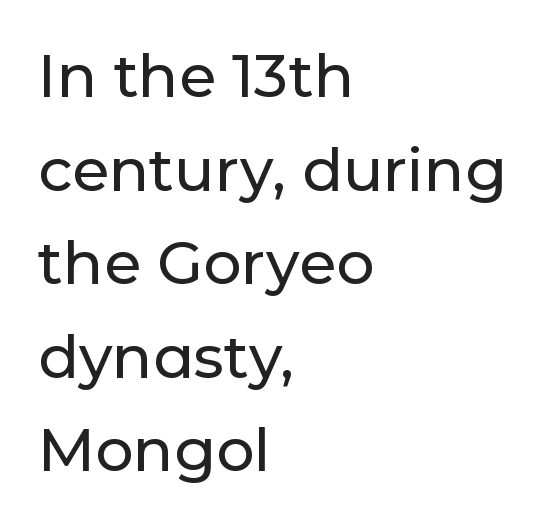
{"serif": "no", "italic": "no", "width": "normal", "stroke_contrast": "low", "x_height": "medium", "monospaced": "no", "underline": "no", "align": "left", "line_spacing": "normal", "line_spacing_ratio": 1.56, "letter_spacing": "normal", "letter_spacing_em": 0.0, "glyph_px": 60}
